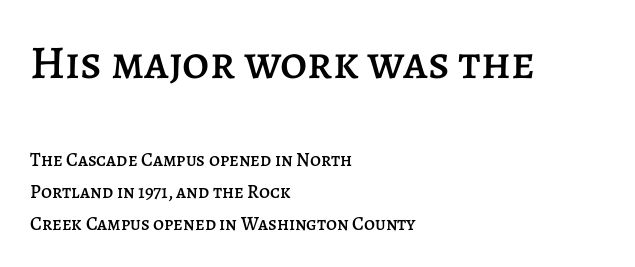
The image shows 47 px text type, upright; set left-aligned, normal line spacing (1.67x), normal letter spacing, not underlined; the first (top) block is 2.47x larger; low stroke contrast and a large x-height.
